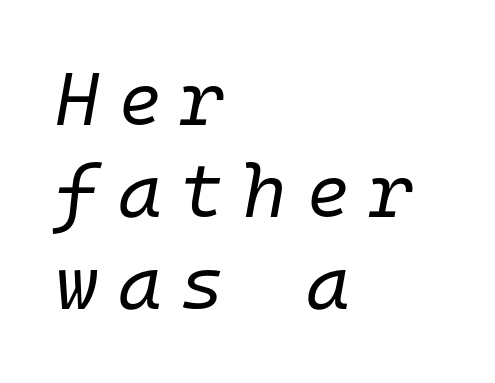
Q: Is the text bold? A: No.
Q: Is the text italic (slanted)? A: Yes, it leans right by about 10 degrees.
Q: Is the text underlined? A: No.
Q: How is the paragraph aligned? A: Left-aligned.
Q: Is the spacing between letters normal or unusually wide? A: Unusually wide.
Q: Width (condensed, normal, or wide)? A: Normal.
Q: Stroke contrast? A: Low.
Q: x-height? A: Medium.
Q: Monospaced? A: Yes.
